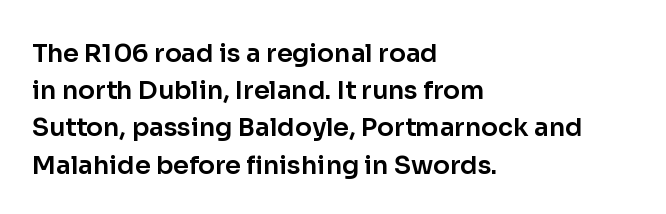
Q: Is the text italic (slanted)? A: No, it is upright.
Q: Is the text underlined? A: No.
Q: How is the paragraph aligned? A: Left-aligned.
Q: Is the spacing between letters normal or unusually wide? A: Normal.
Q: Is the spacing between lines tight, normal or loose? A: Normal.
